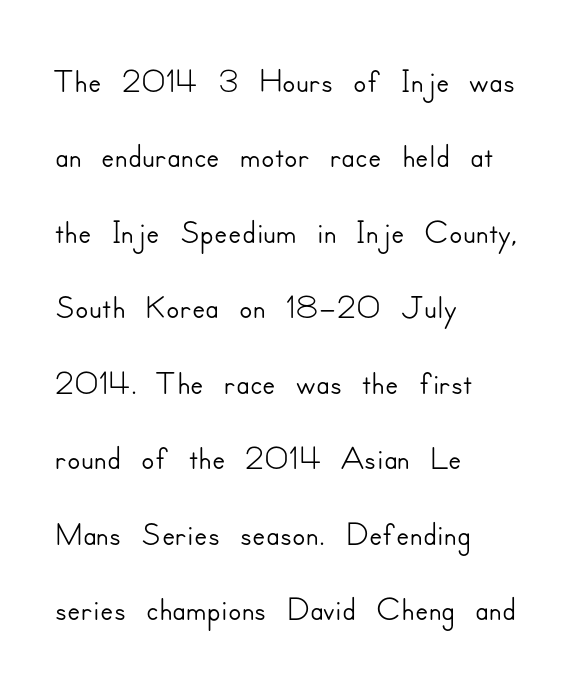
Notice how the passage keeps a crisp vertical edge on the left only. Spacing verdict: proportional, widths tailored to each character. Descenders hang freely into open space. Vertically, the passage feels balanced, rows spaced as you'd expect. The font family rendered here belongs to the sans-serif group.
